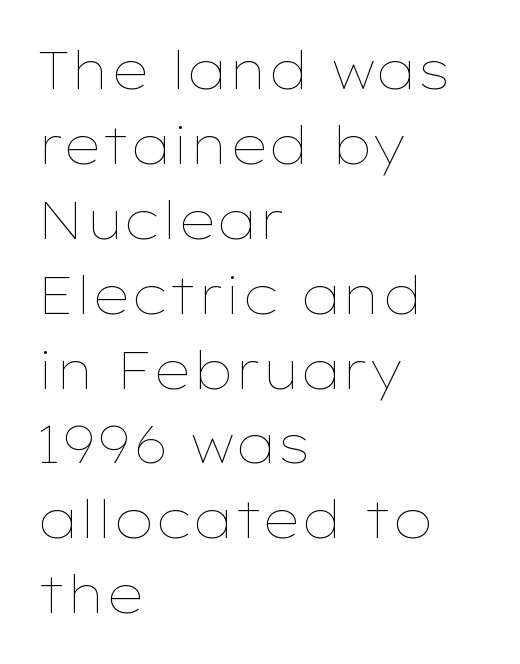
Q: Is the text bold? A: No.
Q: Is the text italic (slanted)? A: No, it is upright.
Q: Is the text underlined? A: No.
Q: How is the paragraph aligned? A: Left-aligned.
Q: Is the spacing between letters normal or unusually wide? A: Normal.
Q: Is the spacing between lines tight, normal or loose? A: Normal.
Q: Width (condensed, normal, or wide)? A: Wide.
Q: Stroke contrast? A: Low.
Q: x-height? A: Medium.
Q: Monospaced? A: No.
